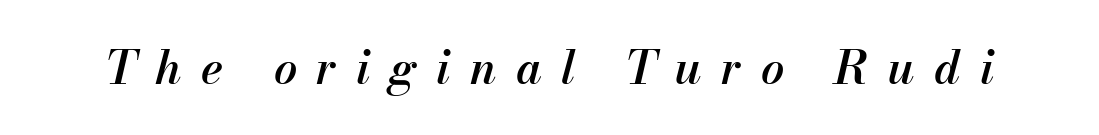
{"italic": "yes", "lean": "right", "slant_degrees": 13, "bold": "semi", "weight": "semibold", "width": "normal", "stroke_contrast": "medium", "x_height": "small", "monospaced": "no", "underline": "no", "letter_spacing": "wide", "letter_spacing_em": 0.42, "glyph_px": 46}
